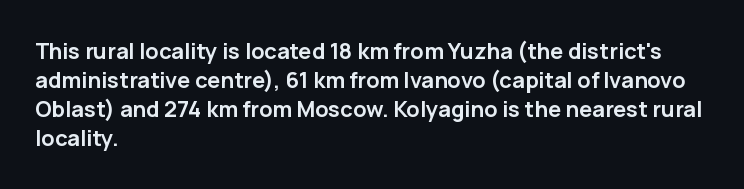
The image shows 22 px bold type, upright; set left-aligned, normal line spacing (1.32x), normal letter spacing, not underlined.
